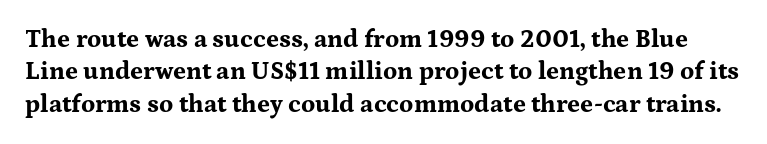
Q: Is the text bold? A: Yes.
Q: Is the text italic (slanted)? A: No, it is upright.
Q: Is the text underlined? A: No.
Q: Is the spacing between letters normal or unusually wide? A: Normal.
Q: Is the spacing between lines tight, normal or loose? A: Normal.
